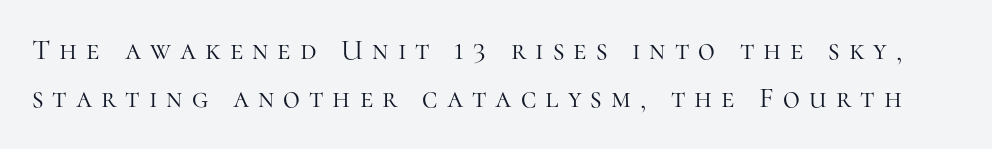
Display-style spreading of the glyphs; the letterfit is very open. This is roman type, the default non-slanted kind. Quick note: interline space is typical. Spacing verdict: proportional, widths tailored to each character.
